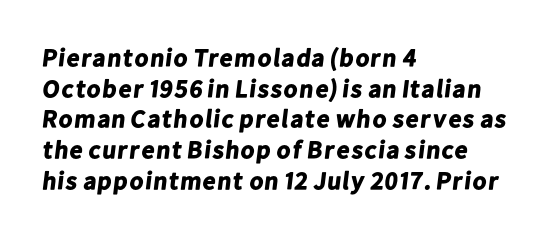
{"bold": "yes", "underline": "no", "align": "left", "line_spacing_ratio": 1.23, "letter_spacing": "normal", "letter_spacing_em": 0.0, "glyph_px": 25}
